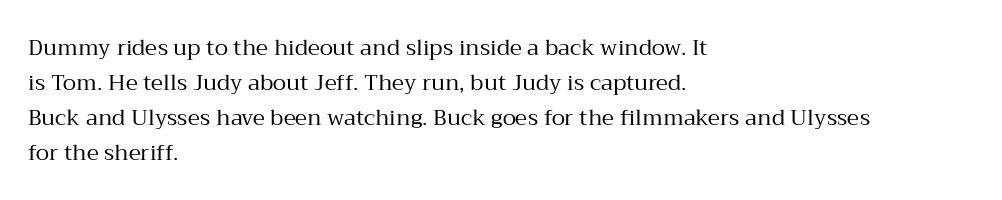
Every stem runs plumb, perpendicular to the baseline. Ink coverage per letter is moderate at most. Does extra space separate the letters? No, they use regular spacing. Line starts are locked; line ends wander. If you measured baseline to baseline, you'd find a middling distance.
